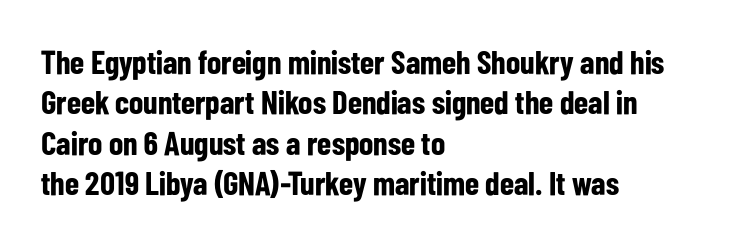
No italicization has been applied; the sample stays upright. The paragraph has a hard left edge and a soft right edge. The letterforms sit shoulder to shoulder at normal distance. What weight is shown? A full bold with thick strokes. Letters rest on an invisible, unmarked baseline. Letterform terminals end flat and unadorned throughout the passage.
